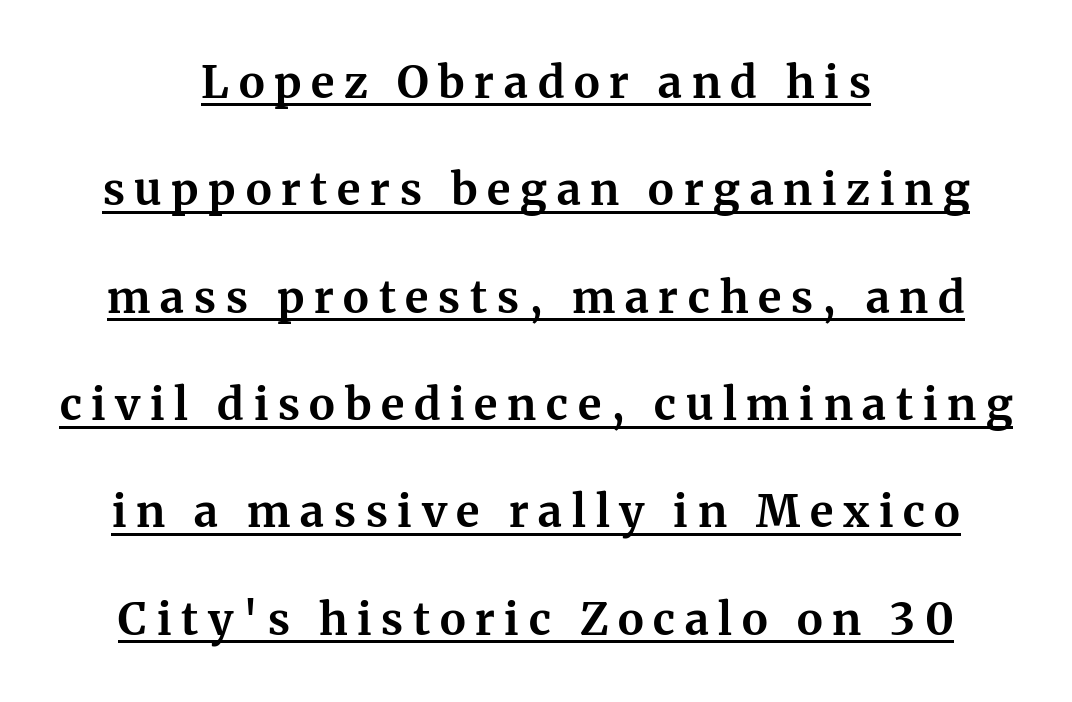
Q: Is the text bold? A: Yes.
Q: Is the text italic (slanted)? A: No, it is upright.
Q: Is the typeface a serif or a sans-serif typeface? A: Serif.
Q: Is the text underlined? A: Yes.
Q: How is the paragraph aligned? A: Centered.
Q: Is the spacing between letters normal or unusually wide? A: Unusually wide.
Q: Is the spacing between lines tight, normal or loose? A: Loose.
Q: Width (condensed, normal, or wide)? A: Normal.
Q: Stroke contrast? A: Medium.
Q: x-height? A: Medium.
Q: Monospaced? A: No.
